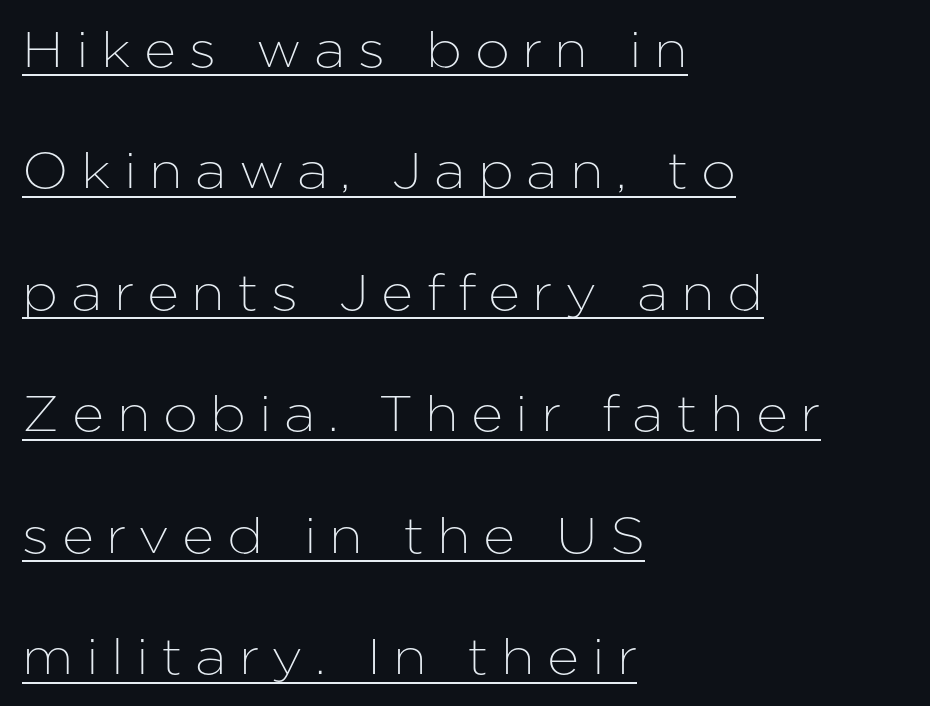
Horizontal bands of white between lines are thick stripes. The axis of the letterforms is exactly vertical. A classic flush-left, rag-right setting is used for this passage. You could not count columns in this text — the font is proportionally spaced. I'd call this a sans setting — the letters go barefoot.
